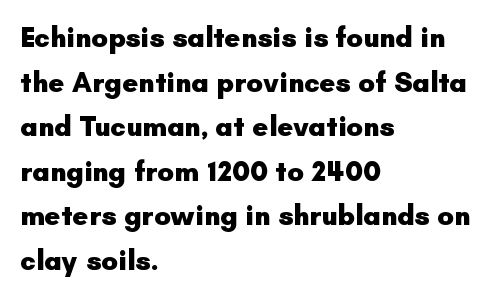
The face used here is a sans, in the tradition of grotesques and geometrics. The words here are not underlined. Normally led — the rows are evenly, conventionally spaced. Style check: upright.
